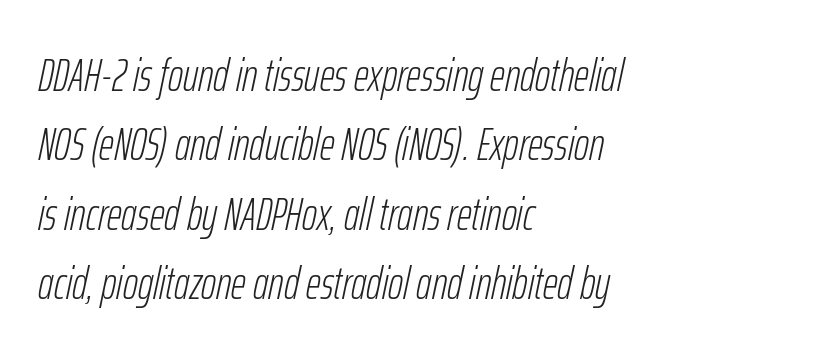
The image shows 46 px light, condensed type, italic (leaning right); set left-aligned, normal line spacing (1.51x), normal letter spacing, not underlined; low stroke contrast and a medium x-height.
